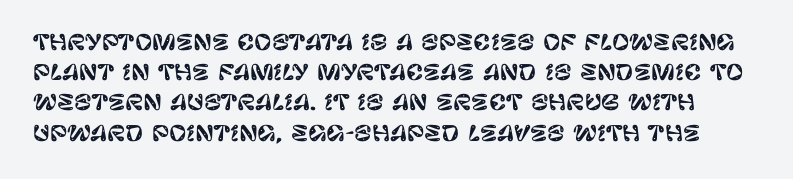
The image shows 21 px text type; set normal line spacing (1.44x), normal letter spacing, not underlined.
